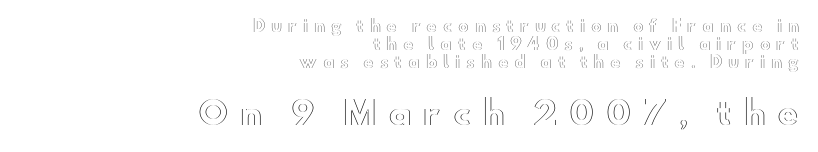
Q: Is the text italic (slanted)? A: No, it is upright.
Q: Is the text underlined? A: No.
Q: How is the paragraph aligned? A: Right-aligned.
Q: Is the spacing between letters normal or unusually wide? A: Unusually wide.
Q: Is the spacing between lines tight, normal or loose? A: Tight.
Q: Which block of text is set in a larger size, the first (top) or the second (bottom)? A: The second (bottom) one.
Q: Width (condensed, normal, or wide)? A: Wide.
Q: x-height? A: Small.
Q: Monospaced? A: No.
